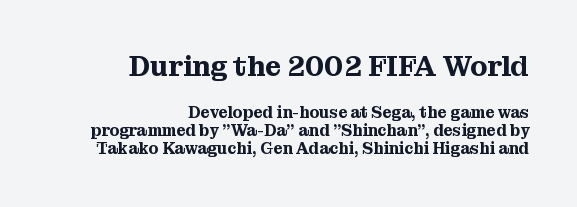
Q: Is the text italic (slanted)? A: No, it is upright.
Q: Is the typeface a serif or a sans-serif typeface? A: Serif.
Q: Is the text underlined? A: No.
Q: How is the paragraph aligned? A: Right-aligned.
Q: Is the spacing between letters normal or unusually wide? A: Normal.
Q: Is the spacing between lines tight, normal or loose? A: Tight.
Q: Which block of text is set in a larger size, the first (top) or the second (bottom)? A: The first (top) one.
Q: Width (condensed, normal, or wide)? A: Normal.
Q: Stroke contrast? A: Medium.
Q: x-height? A: Medium.
Q: Monospaced? A: No.
